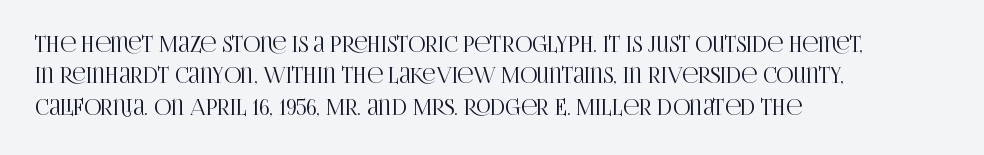
The compositor pushed each line to the left boundary. The designer left line spacing at the default. The rendering keeps characters at their native spacing. No italicization has been applied; the sample stays upright. Clear beneath every line of the passage.
